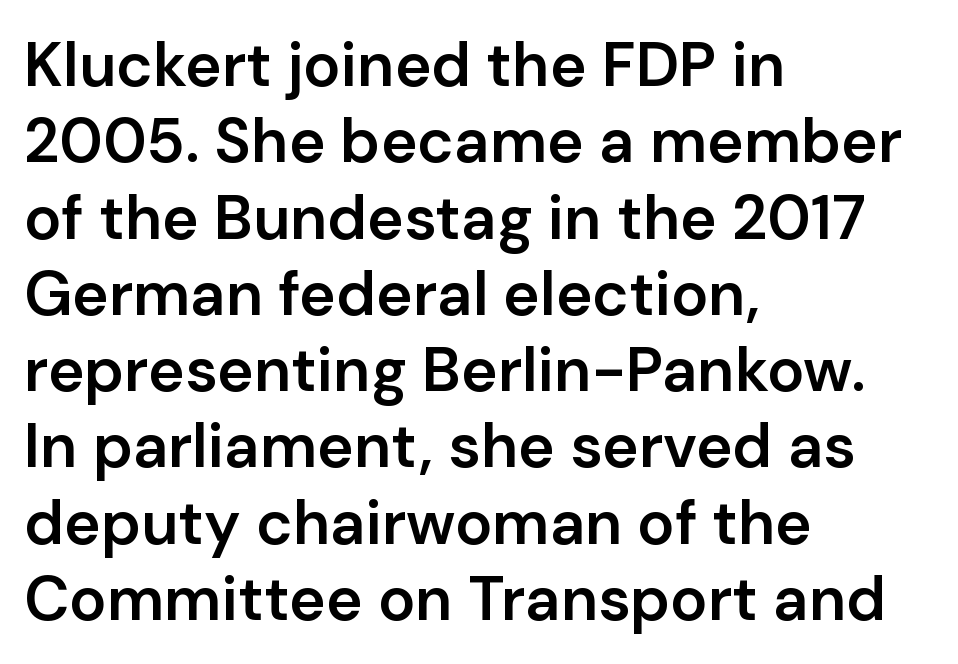
Each letter's strokes conclude bluntly, with no projecting serifs. The baseline area is clear. The paragraph shown leans on its left margin. Nobody touched the tracking dial on this one.
